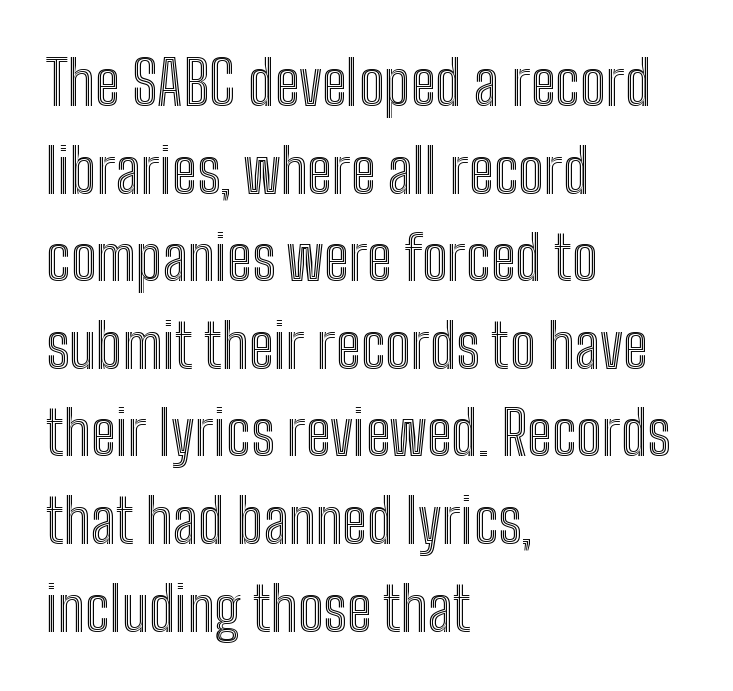
The image shows 60 px condensed type, upright; set left-aligned, normal line spacing (1.46x), normal letter spacing, not underlined; a medium x-height.
